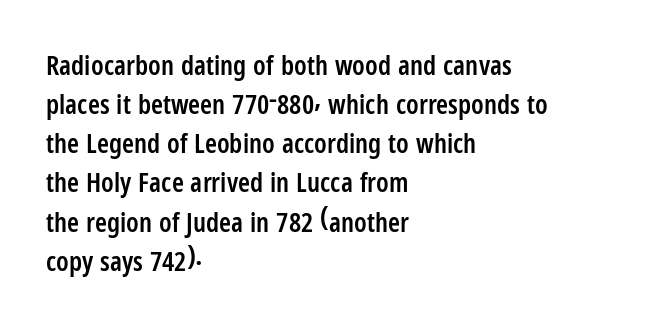
Horizontal alignment here is leftward, the default for most running prose. Semibold letterforms, between regular and bold. Each row of text sits above clean, open space. In terms of posture, this sample is upright. Rows of type keep a routine distance in the vertical direction.
